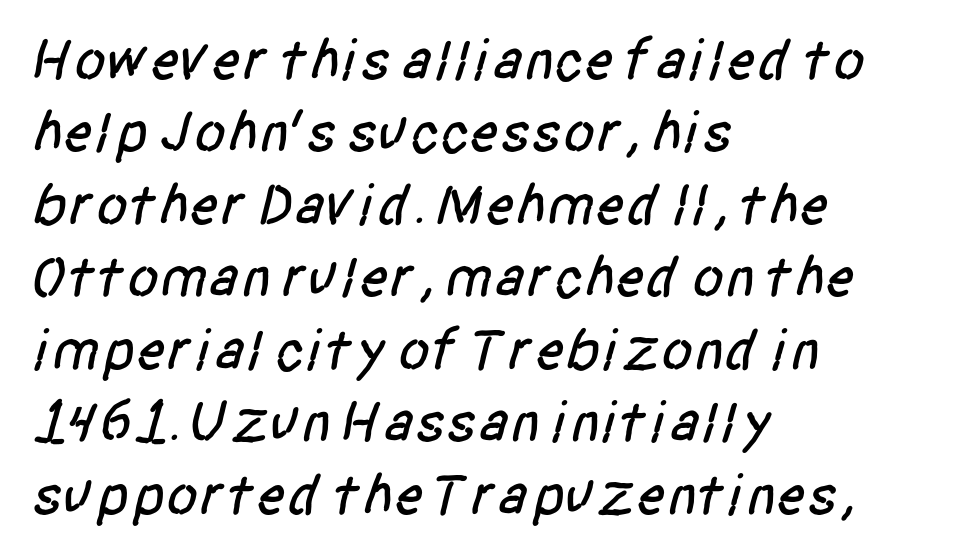
You can tell from the bare stems that sans-serif type was used. Notice how the passage keeps a crisp vertical edge on the left only. Words appear dense and cohesive because spacing is normal. If you measured baseline to baseline, you'd find a middling distance. The area under the type is left untouched. The rendering uses natural spacing where letterforms have individual widths.
